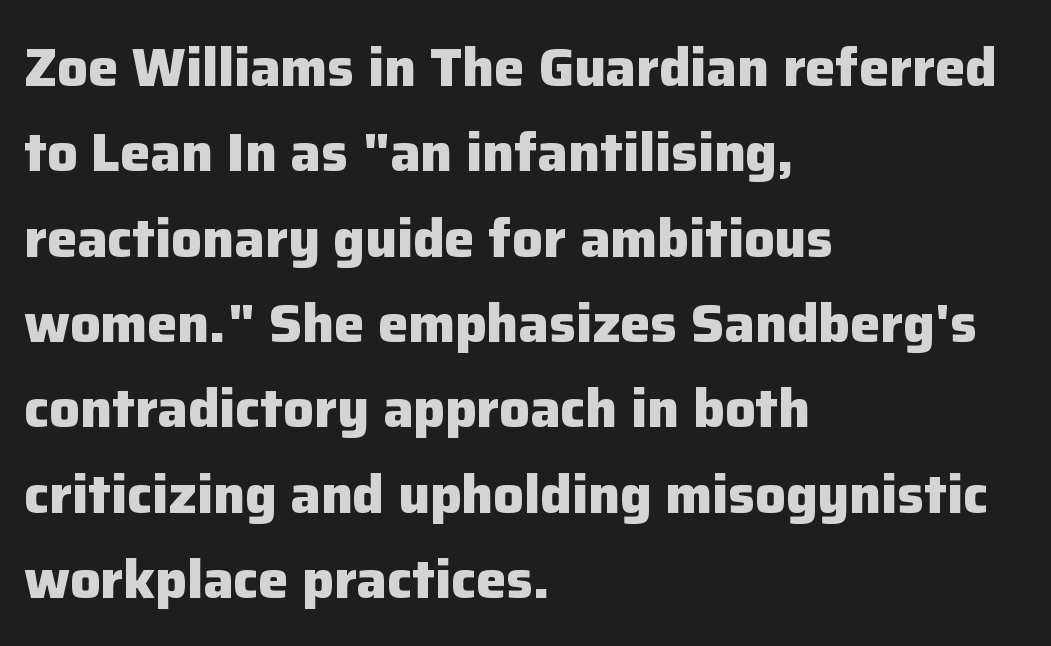
The image shows 54 px heavy sans-serif type, upright; set left-aligned, normal line spacing (1.58x), normal letter spacing, not underlined; low stroke contrast and a medium x-height.
